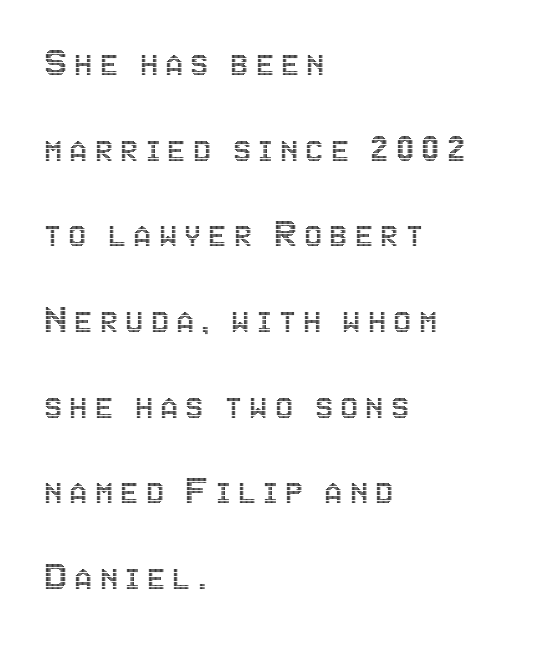
The image shows 41 px condensed type, upright; set left-aligned, loose line spacing (2.09x), not underlined; a large x-height.
